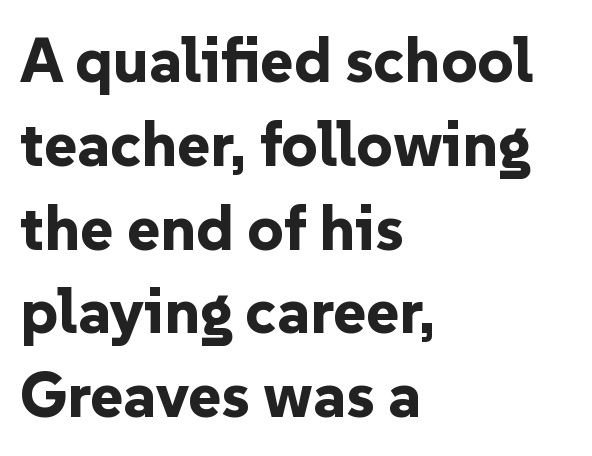
{"serif": "no", "italic": "no", "bold": "yes", "weight": "bold", "width": "normal", "stroke_contrast": "low", "x_height": "medium", "monospaced": "no", "underline": "no", "align": "left", "line_spacing": "normal", "line_spacing_ratio": 1.33, "letter_spacing": "normal", "letter_spacing_em": 0.0, "glyph_px": 63}
